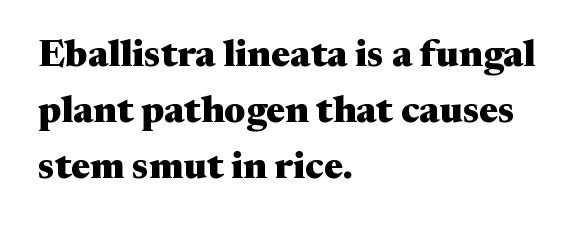
Q: Is the text bold? A: Yes.
Q: Is the text italic (slanted)? A: No, it is upright.
Q: Is the typeface a serif or a sans-serif typeface? A: Serif.
Q: Is the text underlined? A: No.
Q: How is the paragraph aligned? A: Left-aligned.
Q: Is the spacing between letters normal or unusually wide? A: Normal.
Q: Is the spacing between lines tight, normal or loose? A: Normal.
Q: Width (condensed, normal, or wide)? A: Wide.
Q: Stroke contrast? A: Medium.
Q: x-height? A: Medium.
Q: Monospaced? A: No.
